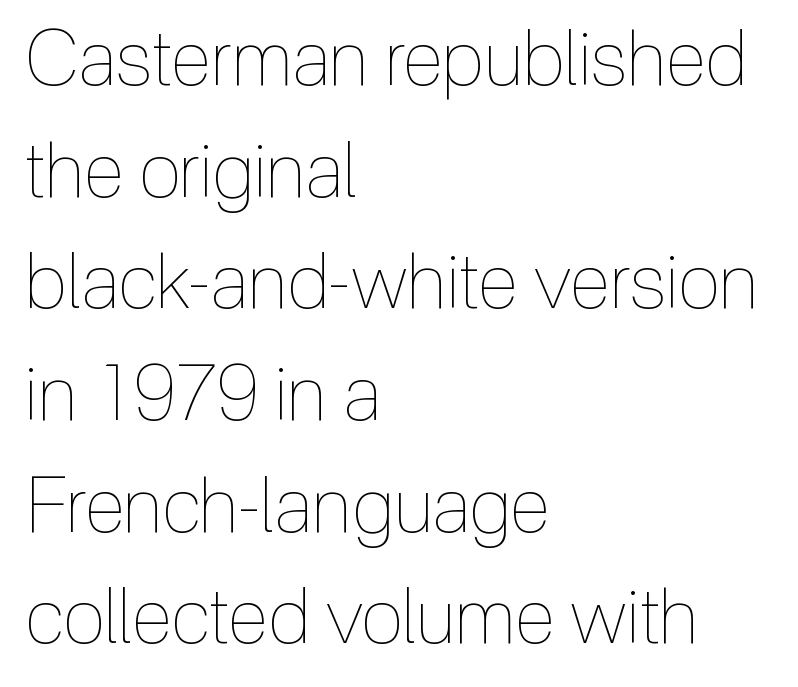
Each line starts at the same left margin while the right side varies. These lines keep a tight, regular rhythm from letter to letter. This is roman type, the default non-slanted kind. Stem width sits at or under what a default text font uses.
